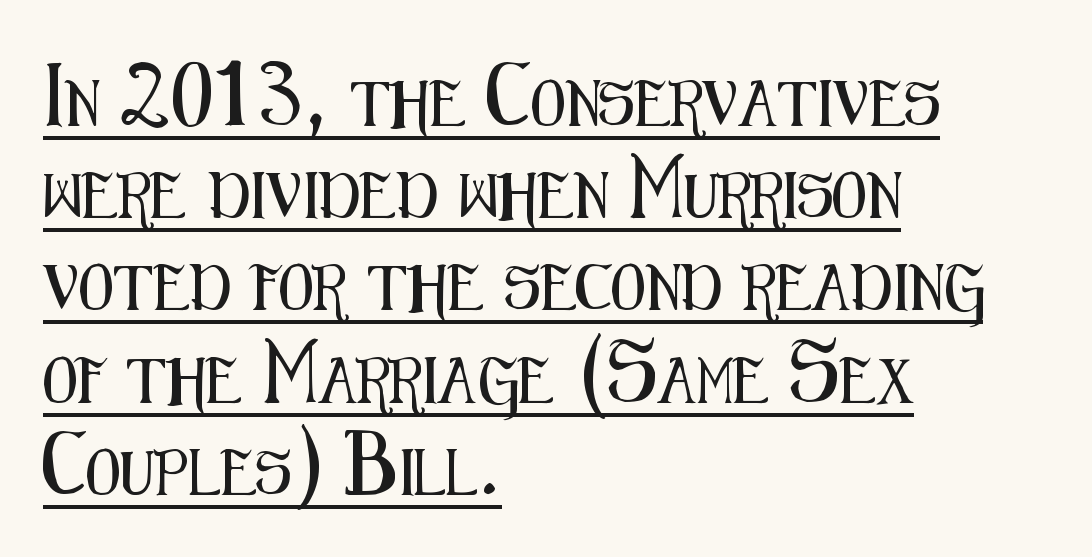
Tracking value appears to be zero — textbook default spacing. You could not count columns in this text — the font is proportionally spaced. In designer terms, the underline attribute is active on this setting.
